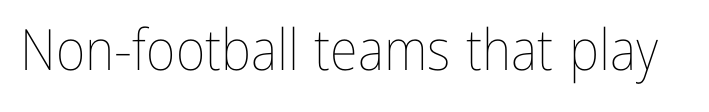
Q: Is the text bold? A: No.
Q: Is the text italic (slanted)? A: No, it is upright.
Q: Is the text underlined? A: No.
Q: Is the spacing between letters normal or unusually wide? A: Normal.
Q: Width (condensed, normal, or wide)? A: Condensed.
Q: Stroke contrast? A: Low.
Q: x-height? A: Medium.
Q: Monospaced? A: No.
